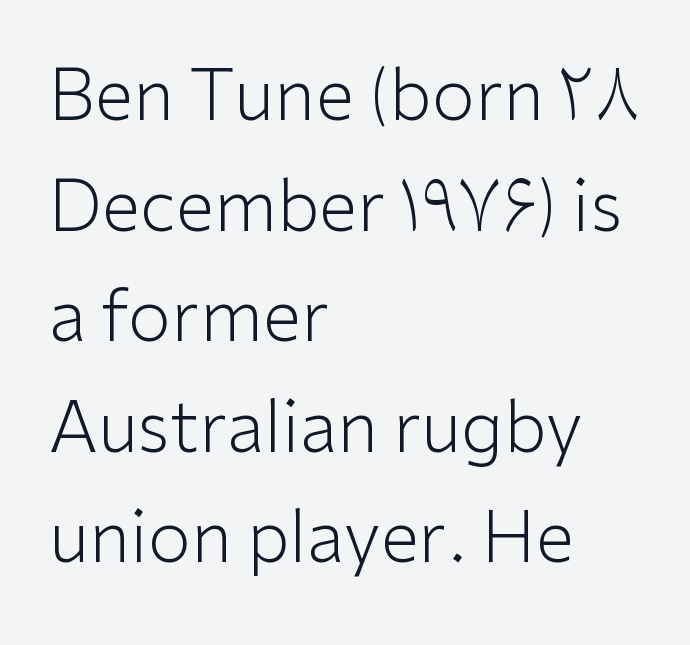
The image shows 70 px light sans-serif type, upright; set left-aligned, normal line spacing (1.58x), normal letter spacing, not underlined; low stroke contrast and a medium x-height.
